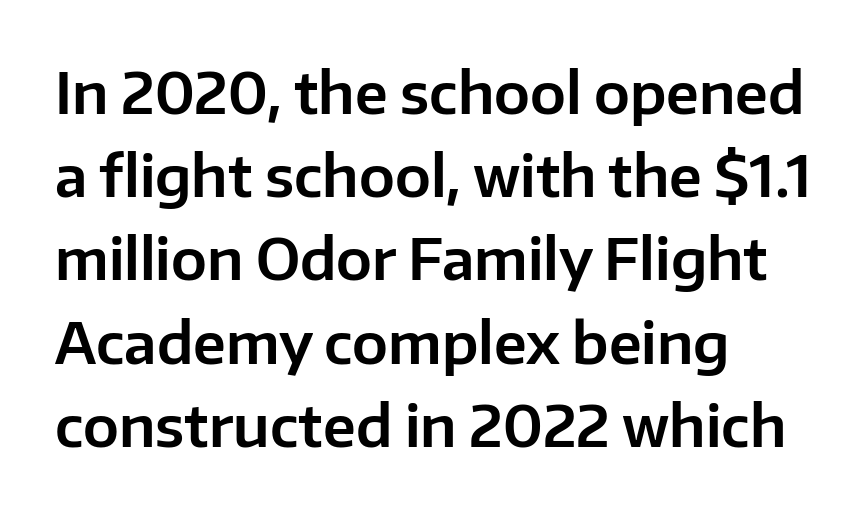
The image shows 57 px sans-serif type, upright; set left-aligned, normal line spacing (1.46x), normal letter spacing, not underlined; low stroke contrast and a medium x-height.
